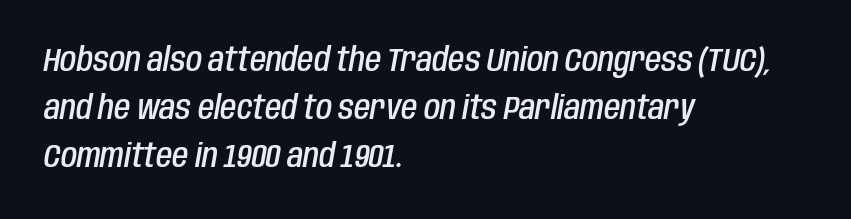
{"italic": "yes", "lean": "right", "slant_degrees": 10, "bold": "semi", "weight": "semibold", "width": "condensed", "stroke_contrast": "low", "x_height": "large", "monospaced": "no", "underline": "no", "align": "left", "line_spacing": "normal", "line_spacing_ratio": 1.45, "letter_spacing": "normal", "letter_spacing_em": 0.0, "glyph_px": 33}
